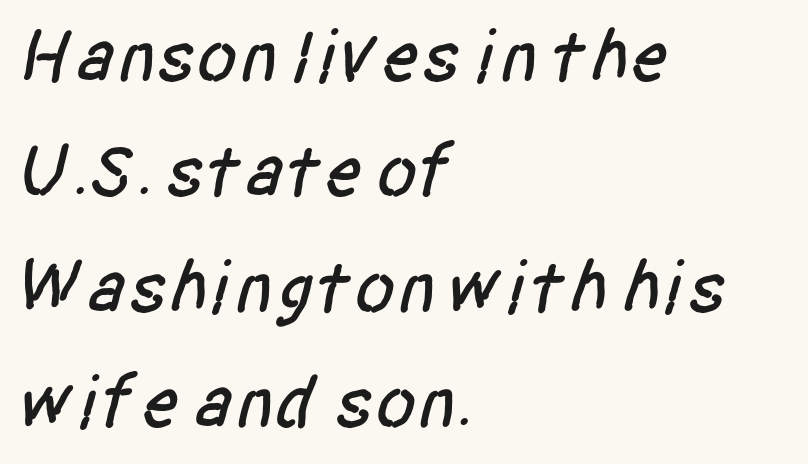
The image shows 75 px condensed sans-serif type; set left-aligned, normal line spacing (1.54x), normal letter spacing, not underlined; low stroke contrast and a large x-height.
